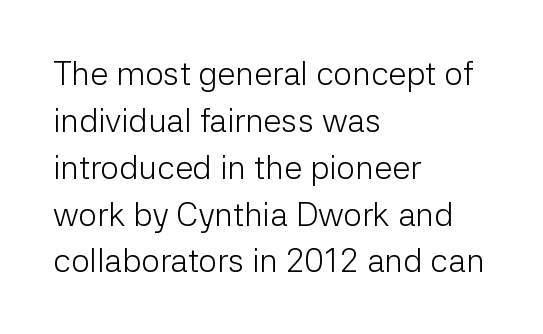
The image shows 33 px light sans-serif type, upright; set left-aligned, normal line spacing (1.42x), normal letter spacing, not underlined; low stroke contrast and a medium x-height.
